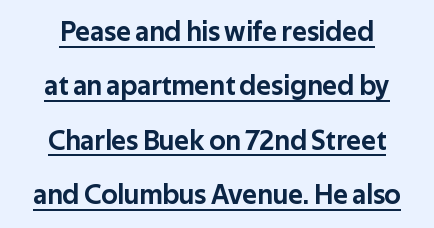
{"serif": "no", "italic": "no", "width": "normal", "stroke_contrast": "low", "x_height": "medium", "monospaced": "no", "underline": "yes", "align": "center", "line_spacing": "loose", "line_spacing_ratio": 1.94, "letter_spacing": "normal", "letter_spacing_em": 0.0, "glyph_px": 28}
